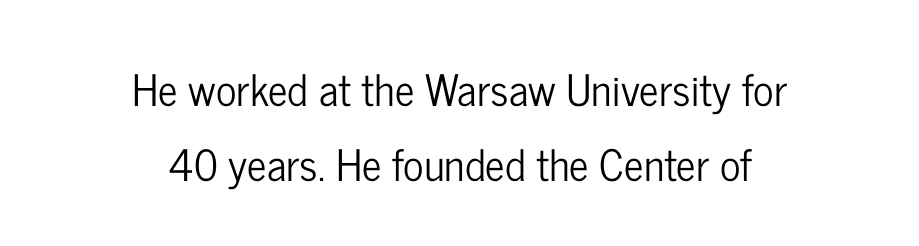
The image shows 43 px condensed sans-serif type, upright; set centered, line spacing 1.74x, normal letter spacing, not underlined; low stroke contrast and a medium x-height.
